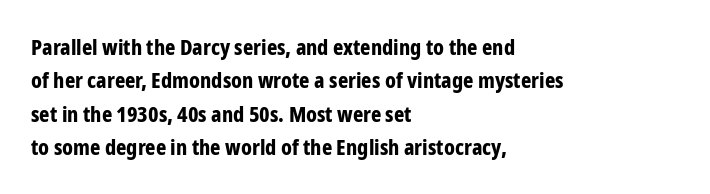
{"italic": "no", "bold": "yes", "underline": "no", "align": "left", "line_spacing": "normal", "line_spacing_ratio": 1.52, "letter_spacing": "normal", "letter_spacing_em": 0.0, "glyph_px": 22}
